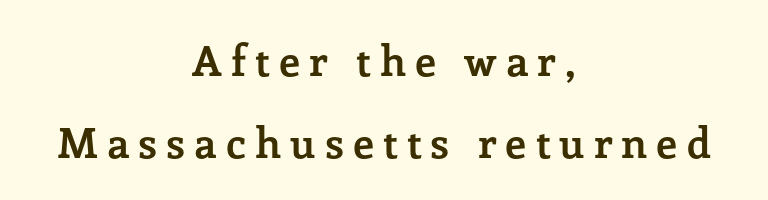
The image shows 42 px semibold serif type, upright; set centered, loose line spacing (1.96x), unusually wide letter spacing (+0.21 em), not underlined; low stroke contrast and a medium x-height.
